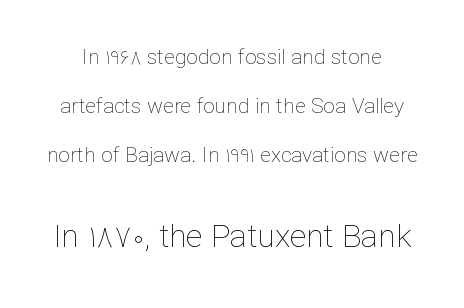
Character widths vary here, with narrow letters taking less room than wide ones. The cut favours lightness, reaching ordinary text weight at its darkest. Caption: standard tracking, unaltered. Honestly, there is no underline to notice here at all.
